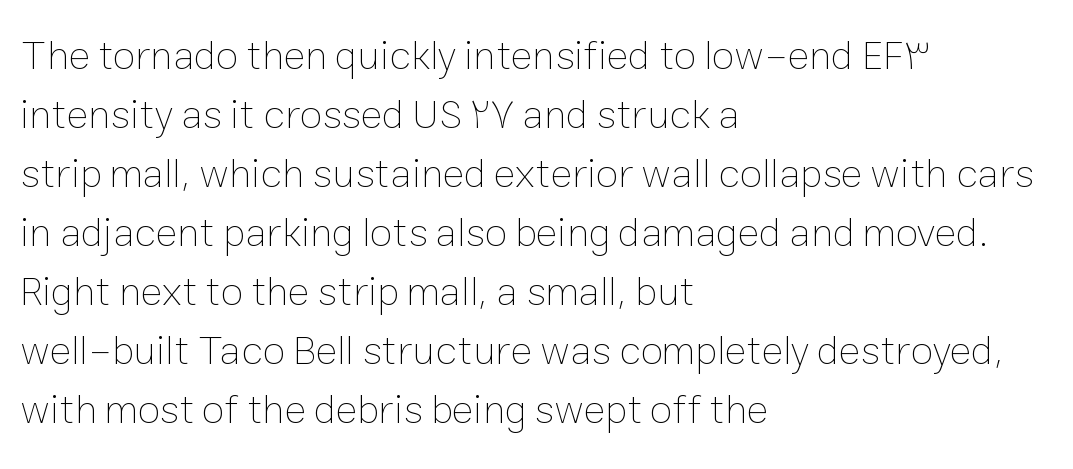
Q: Is the text bold? A: No.
Q: Is the text italic (slanted)? A: No, it is upright.
Q: Is the text underlined? A: No.
Q: How is the paragraph aligned? A: Left-aligned.
Q: Is the spacing between letters normal or unusually wide? A: Normal.
Q: Is the spacing between lines tight, normal or loose? A: Normal.
Q: Width (condensed, normal, or wide)? A: Normal.
Q: Stroke contrast? A: Low.
Q: x-height? A: Medium.
Q: Monospaced? A: No.
